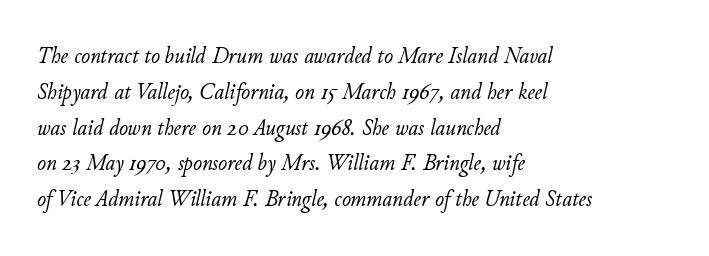
{"italic": "yes", "lean": "right", "slant_degrees": 11, "bold": "no", "underline": "no", "align": "left", "line_spacing": "normal", "line_spacing_ratio": 1.49, "letter_spacing": "normal", "letter_spacing_em": 0.0, "glyph_px": 24}
